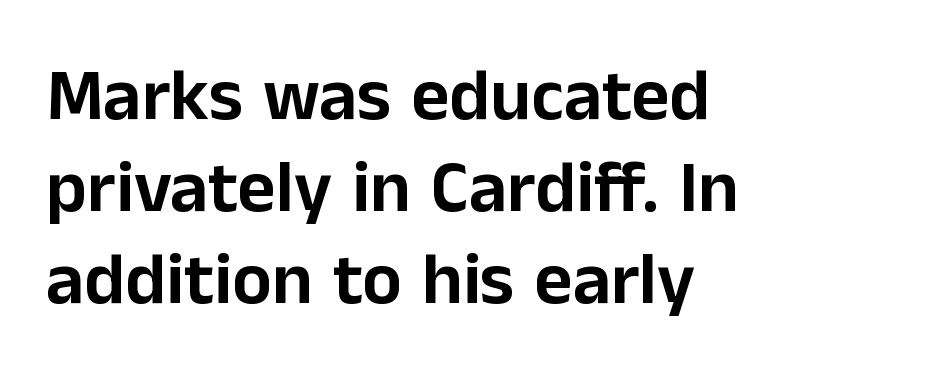
The paragraph shown leans on its left margin. These lines were composed using upright roman letters. What stands out about the letter spacing? Nothing — it is the standard amount. No feet cap the strokes, marking this as sans-serif type. Underline: absent.
